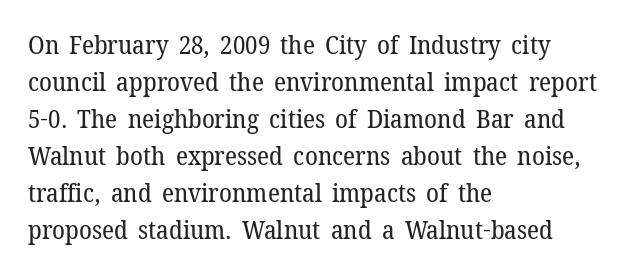
Q: Is the text bold? A: No.
Q: Is the text italic (slanted)? A: No, it is upright.
Q: Is the text underlined? A: No.
Q: How is the paragraph aligned? A: Left-aligned.
Q: Is the spacing between letters normal or unusually wide? A: Normal.
Q: Is the spacing between lines tight, normal or loose? A: Normal.
